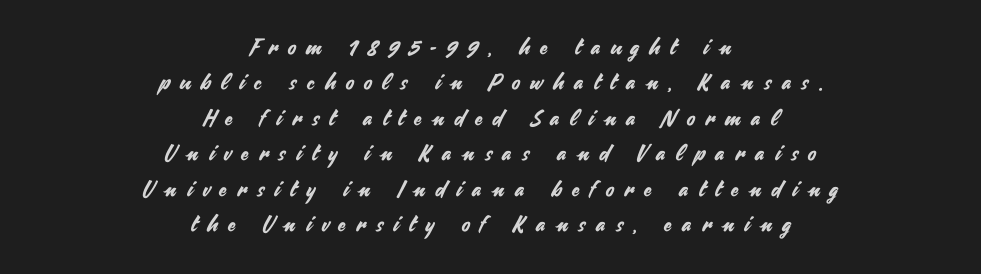
Horizontally, the lines are justified to the midpoint only. Is there much room between lines? A standard amount, neither cramped nor airy. The zone under the glyphs is completely vacant.
